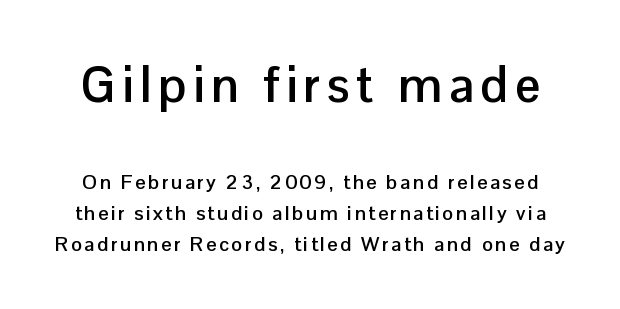
Notice how the stems are strictly vertical — no italics here. The rendering uses natural spacing where letterforms have individual widths. Every letter is thick-stroked: bold, no question. Type size steps down from the first block to the second.
